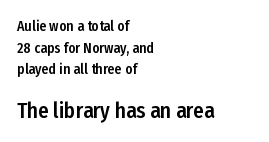
Horizontal bands of white between lines are of average thickness. Type without underlining. The typesetter chose a ragged-right arrangement here. These lines were composed using upright roman letters. Size contrast runs from small at the top to large at the bottom.
